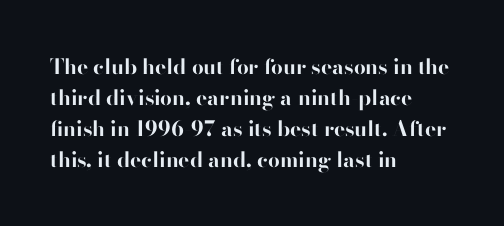
The image shows 21 px bold type, upright; set left-aligned, normal line spacing (1.47x), normal letter spacing, not underlined.
